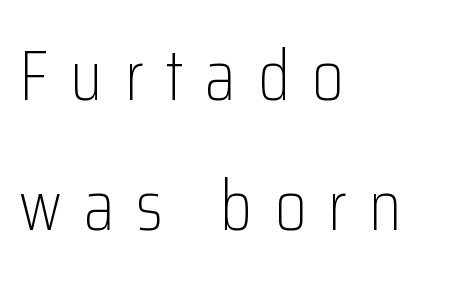
Vertical stems look standard width or narrower in stroke. What kind of face is this? One without serifs — a sans. The space directly below the letters is spotless. The tracking jumps out immediately: characters are airy and widely separated. Do the characters align in a grid? No, the font is proportional.
